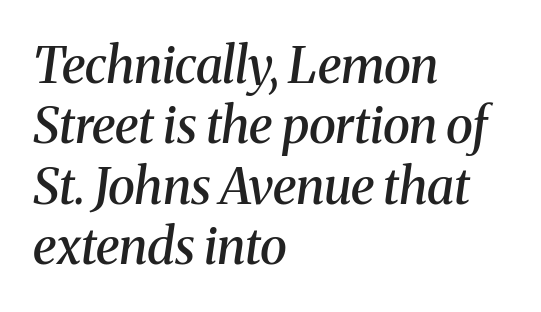
Q: Is the text bold? A: Semi-bold.
Q: Is the text italic (slanted)? A: Yes, it leans right by about 8 degrees.
Q: Is the typeface a serif or a sans-serif typeface? A: Serif.
Q: Is the text underlined? A: No.
Q: How is the paragraph aligned? A: Left-aligned.
Q: Is the spacing between letters normal or unusually wide? A: Normal.
Q: Width (condensed, normal, or wide)? A: Normal.
Q: Stroke contrast? A: Medium.
Q: x-height? A: Medium.
Q: Monospaced? A: No.
